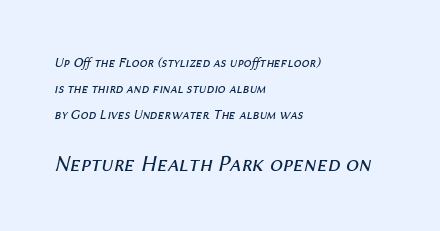
The paragraph shown leans on its left margin. This layout puts the modest block above and the oversized block below. Anything drawn beneath the words? Only blank space. The face used here has a pronounced slope to its letters. Glyph-to-glyph distance matches everyday printed text.
